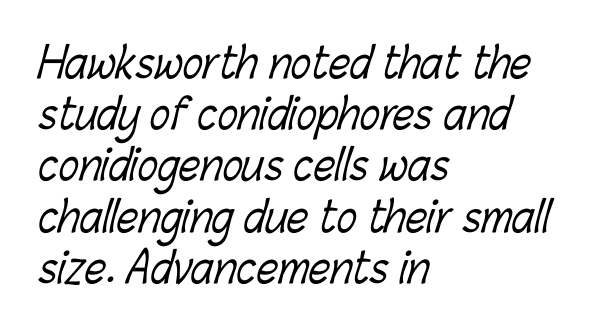
The image shows 42 px light, condensed type; set left-aligned, line spacing 1.22x, normal letter spacing, not underlined; low stroke contrast and a medium x-height.
